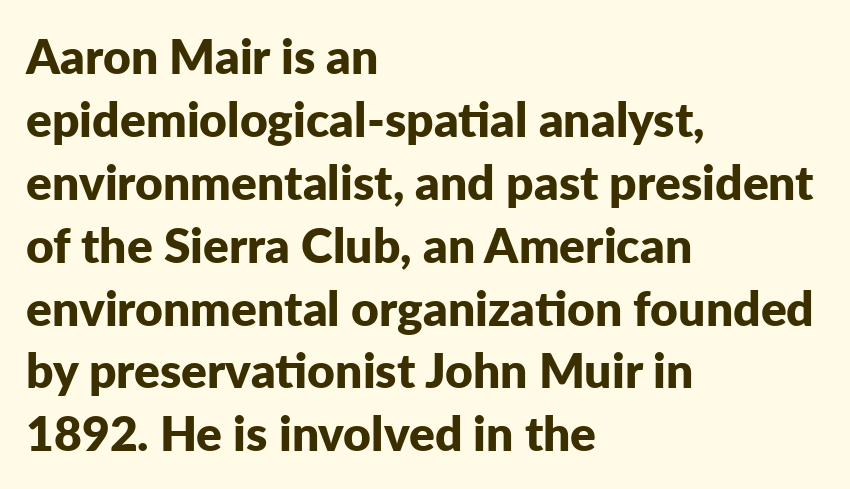
{"serif": "no", "italic": "no", "bold": "yes", "weight": "bold", "width": "normal", "stroke_contrast": "low", "x_height": "medium", "monospaced": "no", "underline": "no", "align": "left", "line_spacing": "normal", "line_spacing_ratio": 1.31, "letter_spacing": "normal", "letter_spacing_em": 0.0, "glyph_px": 48}
